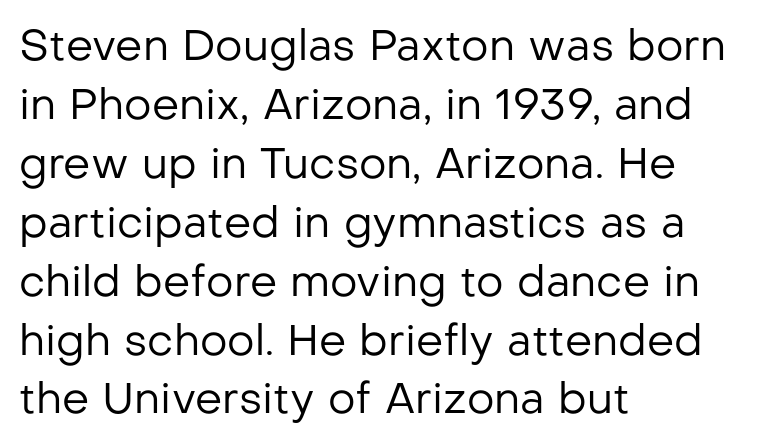
The typeface has the unassuming heft of standard copy or less. Designer's note — italics off, roman on. Is there much room between lines? A standard amount, neither cramped nor airy. No extra tracking has been applied to these lines. These lines are composed in type without serifs.
